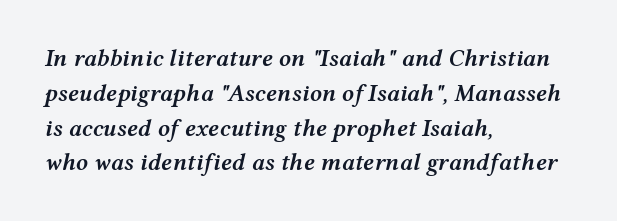
Has an underline been added? It has not. The ragged edge is on the right, which tells us the setting is flush left. These lines carry some extra weight — a demibold, not a full bold. Each word holds together tightly as a unit, with standard inter-letter gaps. You can tell it's italic because the verticals aren't actually vertical.
